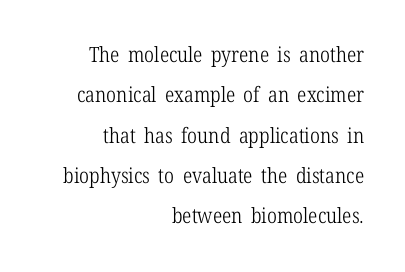
Q: Is the text bold? A: No.
Q: Is the text italic (slanted)? A: No, it is upright.
Q: Is the text underlined? A: No.
Q: How is the paragraph aligned? A: Right-aligned.
Q: Is the spacing between letters normal or unusually wide? A: Normal.
Q: Is the spacing between lines tight, normal or loose? A: Loose.
